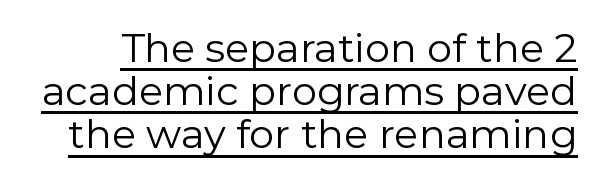
{"serif": "no", "italic": "no", "bold": "no", "weight": "regular", "width": "normal", "stroke_contrast": "low", "x_height": "medium", "monospaced": "no", "underline": "yes", "line_spacing": "tight", "line_spacing_ratio": 1.08, "letter_spacing": "normal", "letter_spacing_em": 0.0, "glyph_px": 40}
